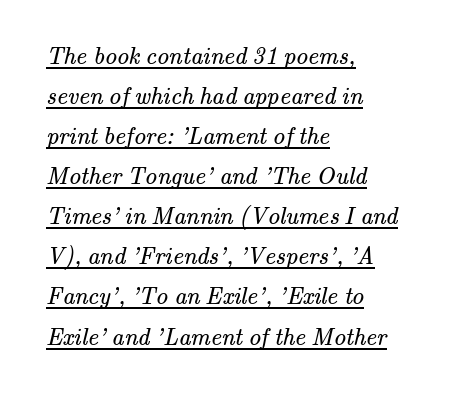
{"bold": "no", "underline": "yes", "align": "left", "line_spacing": "normal", "line_spacing_ratio": 1.67, "letter_spacing": "normal", "letter_spacing_em": 0.0, "glyph_px": 24}
